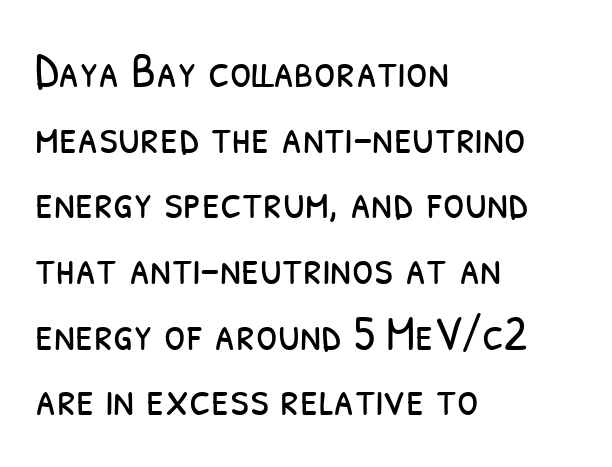
{"serif": "no", "bold": "no", "weight": "light", "width": "condensed", "stroke_contrast": "low", "x_height": "medium", "monospaced": "no", "underline": "no", "align": "left", "line_spacing": "normal", "line_spacing_ratio": 1.34, "letter_spacing": "normal", "letter_spacing_em": 0.0, "glyph_px": 49}
